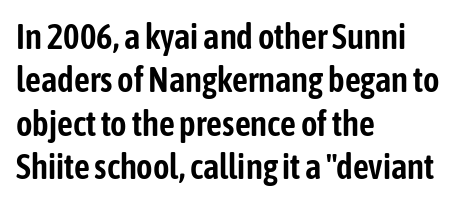
The image shows 35 px condensed sans-serif type, upright; set left-aligned, line spacing 1.24x, normal letter spacing, not underlined; low stroke contrast and a medium x-height.
